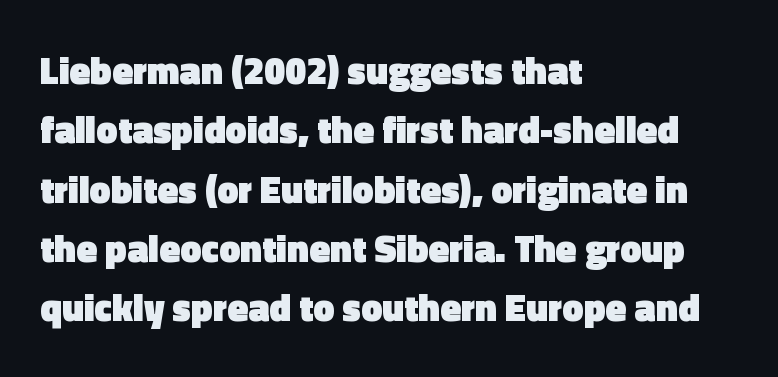
You can tell it's not italic because the verticals are truly vertical. This sample has the flowing, uneven cadence of proportional lettering. Default kerning and tracking; the words read as compact shapes. The setting favours the left margin, as ordinary paragraphs usually do. Does the type have serifs? No, each stem ends abruptly. How would I describe the line gaps? Plain and ordinary.
